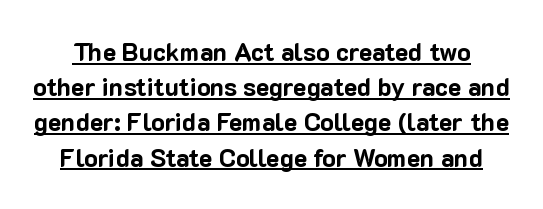
{"italic": "no", "bold": "yes", "underline": "yes", "line_spacing": "normal", "line_spacing_ratio": 1.41, "letter_spacing": "normal", "letter_spacing_em": 0.0, "glyph_px": 25}
